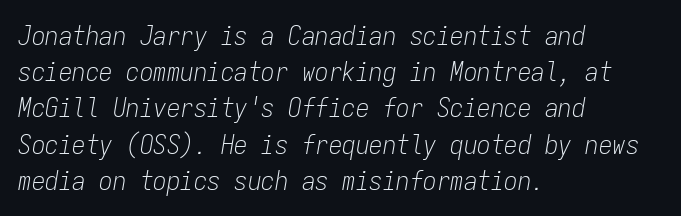
The image shows 27 px text type, italic (leaning right); set left-aligned, normal line spacing (1.34x), normal letter spacing, not underlined.
